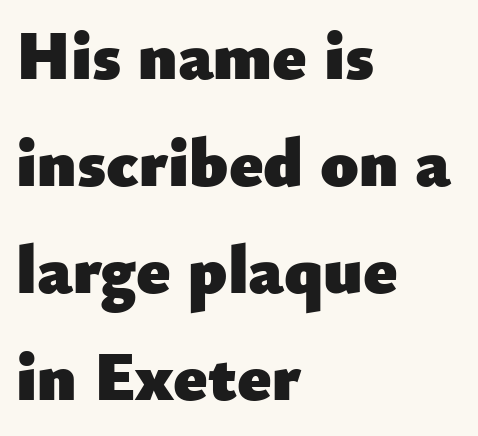
Q: Is the text bold? A: Yes.
Q: Is the text italic (slanted)? A: No, it is upright.
Q: Is the typeface a serif or a sans-serif typeface? A: Sans-serif.
Q: Is the text underlined? A: No.
Q: How is the paragraph aligned? A: Left-aligned.
Q: Is the spacing between letters normal or unusually wide? A: Normal.
Q: Is the spacing between lines tight, normal or loose? A: Normal.
Q: Width (condensed, normal, or wide)? A: Normal.
Q: Stroke contrast? A: Low.
Q: x-height? A: Small.
Q: Monospaced? A: No.
